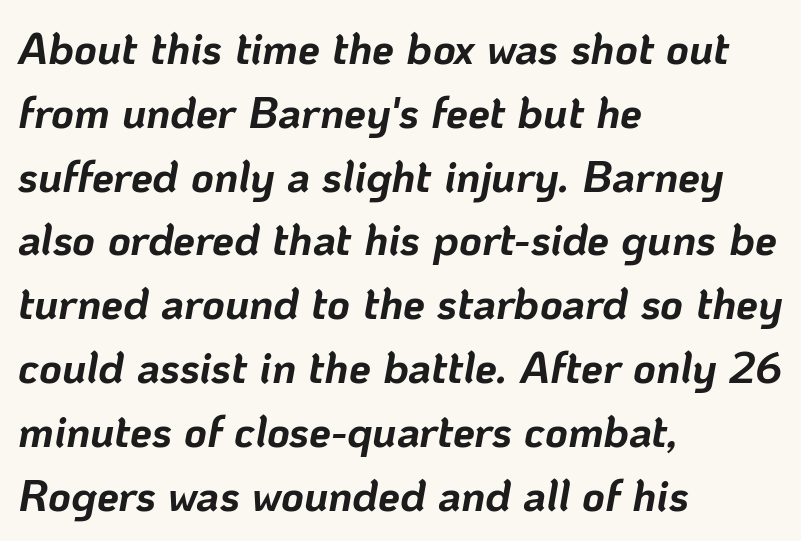
{"italic": "yes", "lean": "right", "slant_degrees": 10, "bold": "yes", "weight": "bold", "width": "normal", "stroke_contrast": "low", "x_height": "medium", "monospaced": "no", "underline": "no", "align": "left", "line_spacing": "normal", "line_spacing_ratio": 1.45, "letter_spacing": "normal", "letter_spacing_em": 0.0, "glyph_px": 44}
